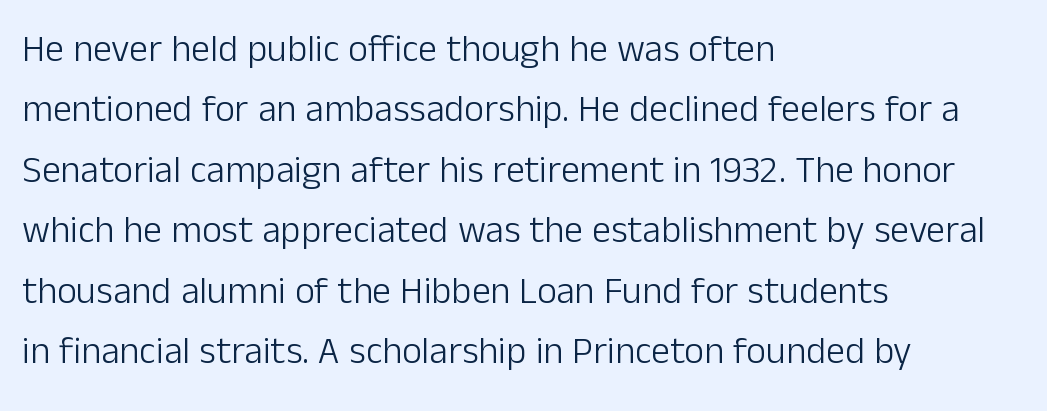
{"serif": "no", "italic": "no", "bold": "no", "weight": "light", "width": "normal", "stroke_contrast": "low", "x_height": "medium", "monospaced": "no", "underline": "no", "align": "left", "line_spacing": "normal", "line_spacing_ratio": 1.59, "letter_spacing": "normal", "letter_spacing_em": 0.0, "glyph_px": 38}
